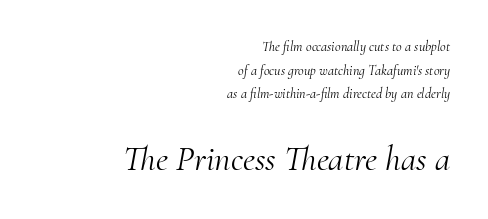
{"serif": "yes", "italic": "yes", "lean": "right", "slant_degrees": 10, "bold": "no", "weight": "light", "width": "normal", "stroke_contrast": "medium", "x_height": "small", "monospaced": "no", "underline": "no", "align": "right", "line_spacing": "normal", "line_spacing_ratio": 1.68, "letter_spacing": "normal", "letter_spacing_em": 0.0, "larger_block": "second", "size_ratio": 2.5, "glyph_px": 35}
